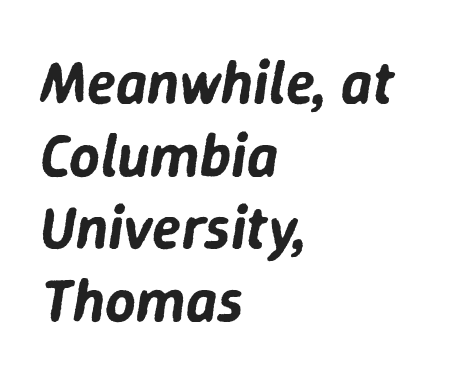
The image shows 60 px text type, italic (leaning right); set left-aligned, line spacing 1.21x, normal letter spacing, not underlined; low stroke contrast and a medium x-height.
